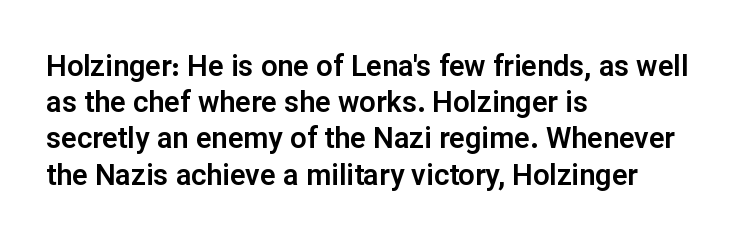
Nope, no serifs anywhere on these letters. Is this a fixed-width face? No — the glyphs have proportional, varying widths. A normal amount of white space separates one row of letters from the next. Beneath every word, the page is bare. Nope, not italic — everything's standing straight.
